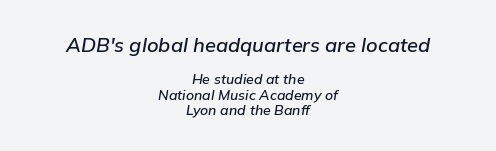
{"italic": "yes", "lean": "right", "slant_degrees": 9, "underline": "no", "align": "center", "line_spacing": "tight", "line_spacing_ratio": 1.11, "letter_spacing": "normal", "letter_spacing_em": 0.0, "larger_block": "first", "size_ratio": 1.43, "glyph_px": 20}
